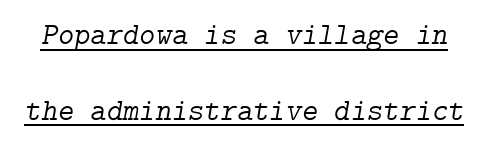
The image shows 31 px light serif type, italic (leaning right); set loose line spacing (2.44x), normal letter spacing, underlined; low stroke contrast and a medium x-height.
